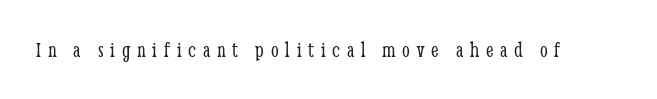
Q: Is the text bold? A: No.
Q: Is the text italic (slanted)? A: No, it is upright.
Q: Is the text underlined? A: No.
Q: Is the spacing between letters normal or unusually wide? A: Unusually wide.
